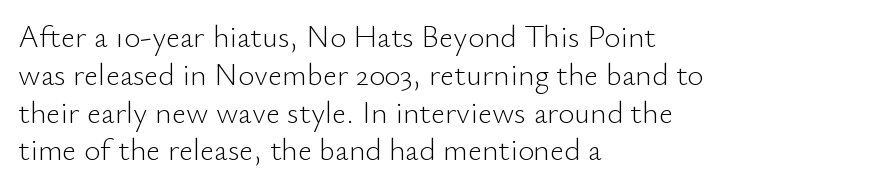
The image shows 31 px light sans-serif type, upright; set left-aligned, line spacing 1.22x, normal letter spacing, not underlined; low stroke contrast and a small x-height.
